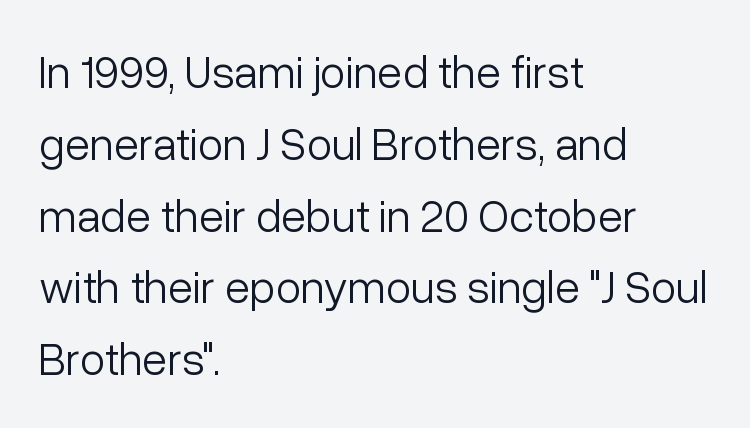
The image shows 46 px light sans-serif type, upright; set left-aligned, normal line spacing (1.56x), normal letter spacing, not underlined; low stroke contrast and a medium x-height.
